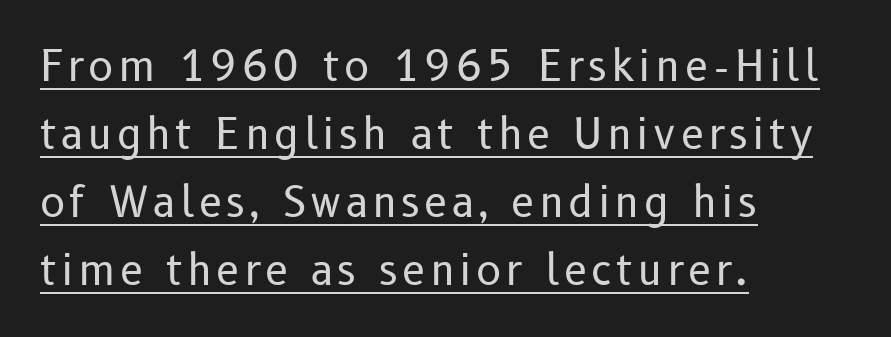
Descenders here cross a horizontal rule under the line. The passage shown is typeset with a sans-serif family. Posture: upright roman. Compared with a typical body face, this is equally light or lighter still. Leading: standard.
